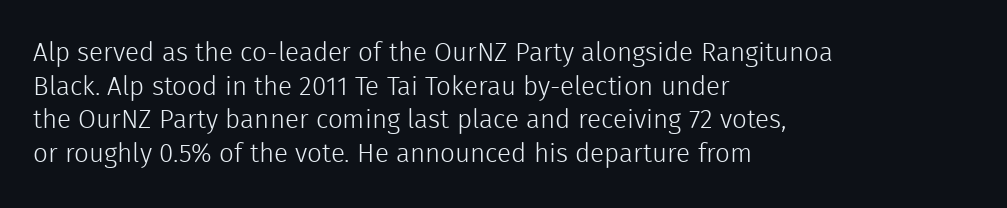
{"italic": "no", "bold": "no", "underline": "no", "align": "left", "line_spacing": "normal", "line_spacing_ratio": 1.29, "letter_spacing": "normal", "letter_spacing_em": 0.0, "glyph_px": 26}
